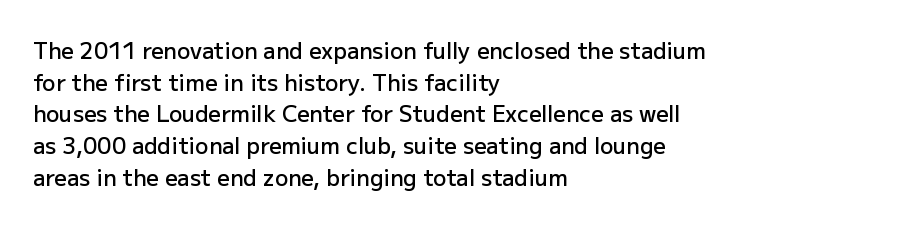
The passage shown stacks its lines at a standard gap. Beneath every word, the page is bare. The compositor pushed each line to the left boundary. Tall strokes in this sample are plumb rather than angled.
